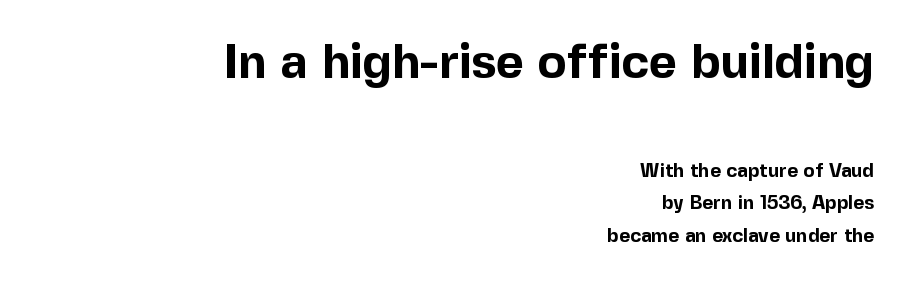
The image shows 48 px bold sans-serif type, upright; set right-aligned, normal line spacing (1.7x), normal letter spacing, not underlined; the first (top) block is 2.53x larger; a medium x-height.
